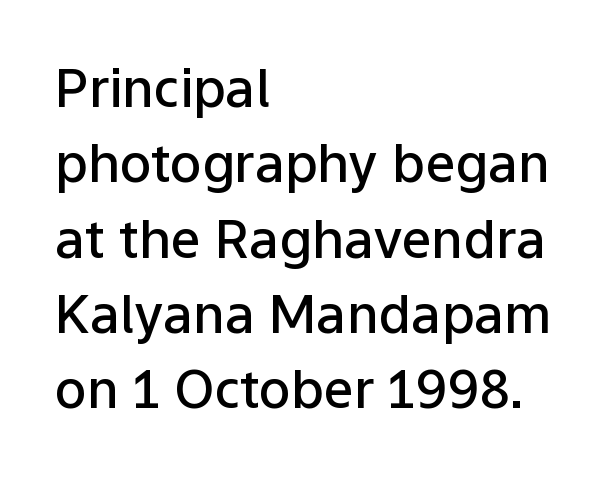
{"serif": "no", "italic": "no", "bold": "semi", "weight": "semibold", "width": "normal", "stroke_contrast": "low", "x_height": "medium", "monospaced": "no", "underline": "no", "align": "left", "line_spacing": "normal", "line_spacing_ratio": 1.42, "letter_spacing": "normal", "letter_spacing_em": 0.0, "glyph_px": 53}
